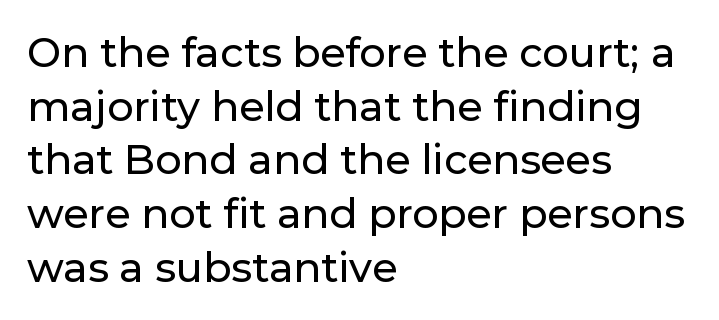
{"serif": "no", "italic": "no", "width": "normal", "stroke_contrast": "low", "x_height": "medium", "monospaced": "no", "underline": "no", "align": "left", "line_spacing": "normal", "line_spacing_ratio": 1.31, "letter_spacing": "normal", "letter_spacing_em": 0.0, "glyph_px": 41}
